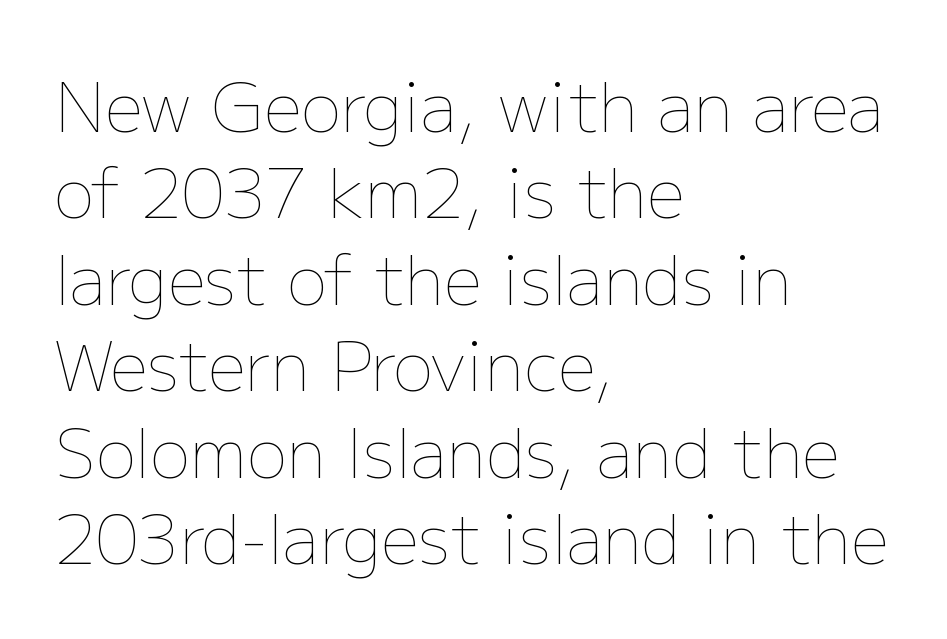
Q: Is the text bold? A: No.
Q: Is the text italic (slanted)? A: No, it is upright.
Q: Is the text underlined? A: No.
Q: How is the paragraph aligned? A: Left-aligned.
Q: Is the spacing between letters normal or unusually wide? A: Normal.
Q: Is the spacing between lines tight, normal or loose? A: Normal.
Q: Width (condensed, normal, or wide)? A: Normal.
Q: Stroke contrast? A: Low.
Q: x-height? A: Medium.
Q: Monospaced? A: No.
